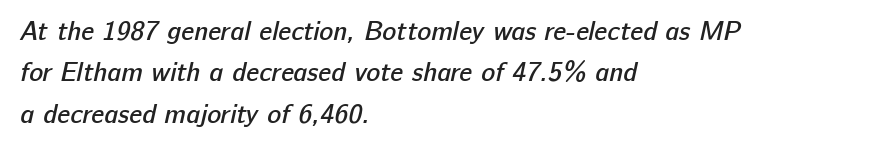
The image shows 26 px text type; set left-aligned, normal line spacing (1.59x), normal letter spacing, not underlined.
